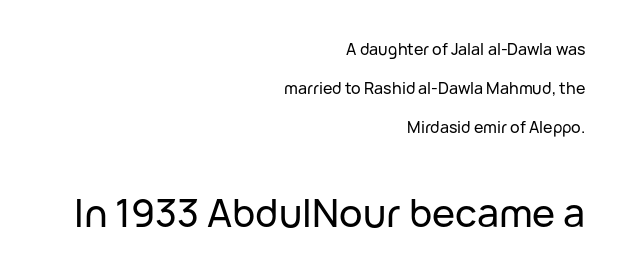
{"serif": "no", "italic": "no", "width": "normal", "stroke_contrast": "low", "x_height": "medium", "monospaced": "no", "underline": "no", "align": "right", "line_spacing": "loose", "line_spacing_ratio": 2.43, "letter_spacing": "normal", "letter_spacing_em": 0.0, "larger_block": "second", "size_ratio": 2.44, "glyph_px": 39}
